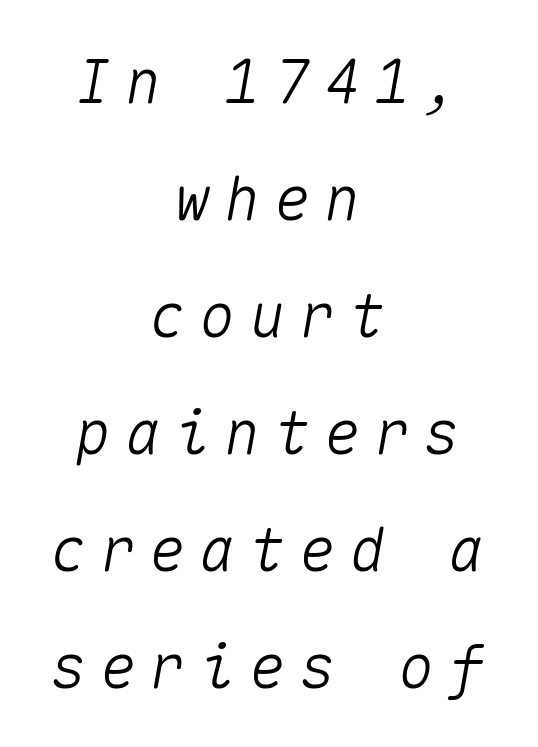
Does extra space separate the letters? Yes, quite a lot of it. Glance below the letters and you will spot only blank space. The rendering applies a slant to the glyphs. A typesetter would call this monospace, since all characters share one set width. The leading is generous, giving the passage an open texture. Layout note: lines centered.
